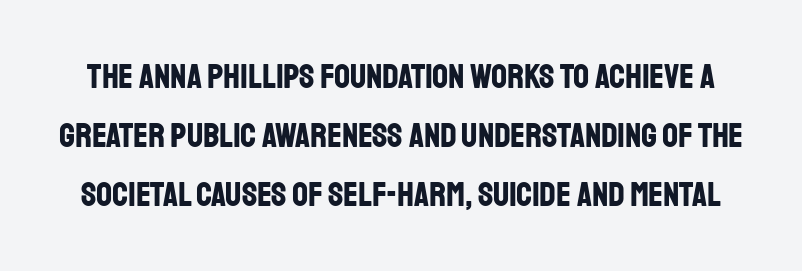
When letters stand straight like this, we call the style roman or upright. The passage shown is typed in a proportional face where columns would drift. As a designer I'd log this as weight 700, bold. Is the letter spacing exaggerated? No — it looks like the ordinary default. Only glyphs here, with clear space below each row. The typeface chosen for these lines omits serifs.
